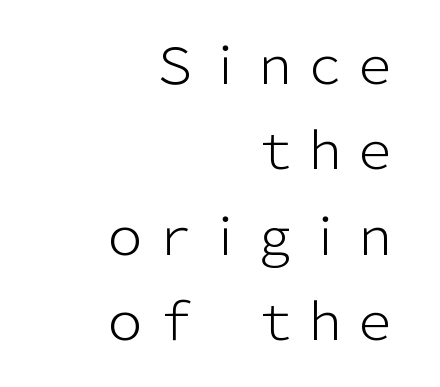
The image shows 50 px light sans-serif type, upright; set right-aligned, line spacing 1.71x, normal letter spacing, not underlined; low stroke contrast and a medium x-height.
